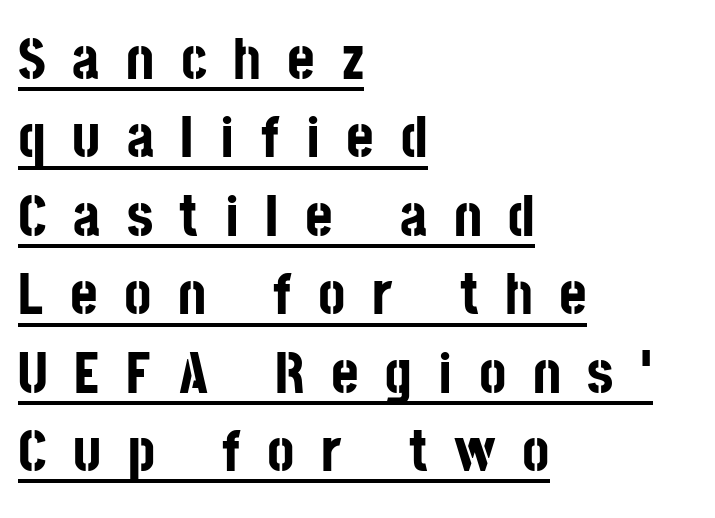
Q: Is the text bold? A: Yes.
Q: Is the text italic (slanted)? A: No, it is upright.
Q: Is the typeface a serif or a sans-serif typeface? A: Sans-serif.
Q: Is the text underlined? A: Yes.
Q: How is the paragraph aligned? A: Left-aligned.
Q: Is the spacing between letters normal or unusually wide? A: Unusually wide.
Q: Is the spacing between lines tight, normal or loose? A: Normal.
Q: Width (condensed, normal, or wide)? A: Condensed.
Q: Stroke contrast? A: Low.
Q: x-height? A: Large.
Q: Monospaced? A: No.
